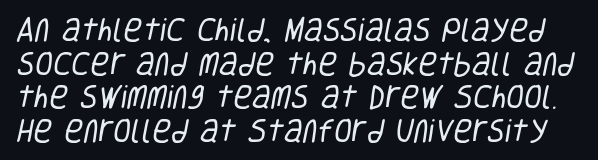
{"bold": "no", "underline": "no", "line_spacing": "normal", "line_spacing_ratio": 1.29, "letter_spacing": "normal", "letter_spacing_em": 0.0, "glyph_px": 26}
